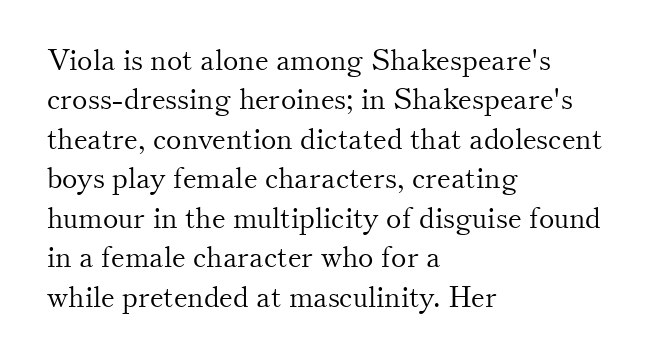
{"serif": "yes", "italic": "no", "bold": "no", "weight": "light", "width": "normal", "stroke_contrast": "medium", "x_height": "small", "monospaced": "no", "underline": "no", "align": "left", "line_spacing": "normal", "line_spacing_ratio": 1.36, "letter_spacing": "normal", "letter_spacing_em": 0.0, "glyph_px": 29}
